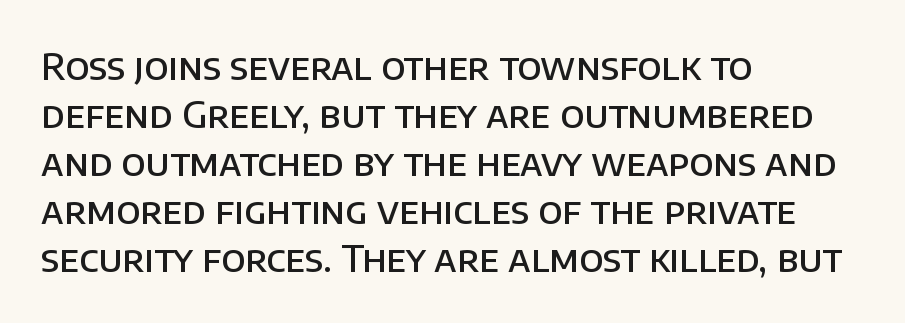
{"serif": "no", "italic": "no", "bold": "semi", "weight": "semibold", "width": "normal", "stroke_contrast": "low", "x_height": "large", "monospaced": "no", "underline": "no", "align": "left", "line_spacing": "normal", "line_spacing_ratio": 1.3, "letter_spacing": "normal", "letter_spacing_em": 0.0, "glyph_px": 37}
